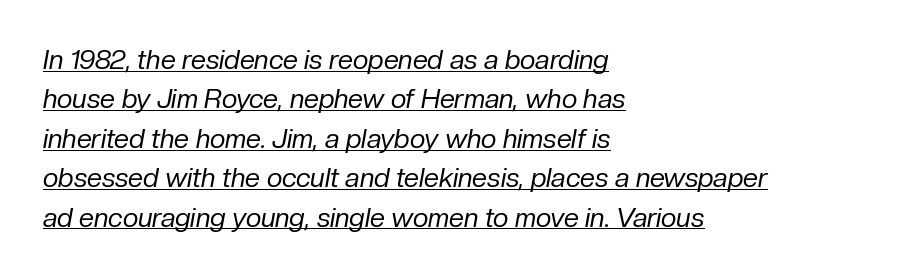
Q: Is the text bold? A: No.
Q: Is the text italic (slanted)? A: Yes, it leans right by about 10 degrees.
Q: Is the text underlined? A: Yes.
Q: How is the paragraph aligned? A: Left-aligned.
Q: Is the spacing between letters normal or unusually wide? A: Normal.
Q: Is the spacing between lines tight, normal or loose? A: Normal.
